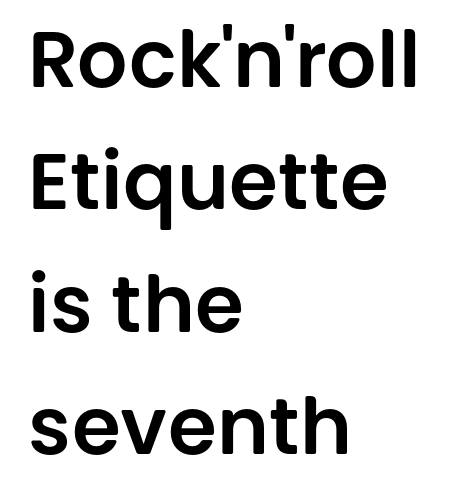
Rule under the text: the space is simply empty. A normal amount of white space separates one row of letters from the next. These lines were composed using upright roman letters. How are the letters spaced? Ordinarily, with no added tracking. Looks like regular typesetting: each glyph gets only the width it needs.
